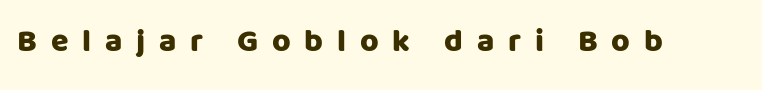
To sum up the face: it is a sans, with no serifs. Descenders hang freely into open space. These lines are rendered in a variable-pitch font. Italic: no, the glyphs are upright roman.
